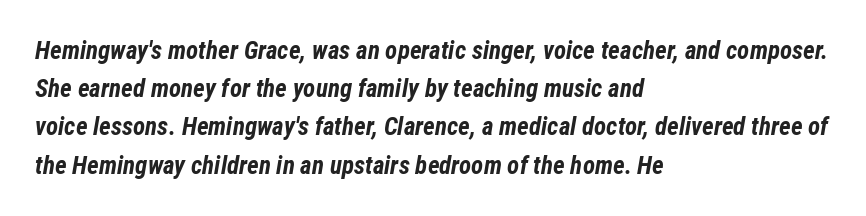
Q: Is the text bold? A: Yes.
Q: Is the text italic (slanted)? A: Yes, it leans right by about 12 degrees.
Q: Is the text underlined? A: No.
Q: How is the paragraph aligned? A: Left-aligned.
Q: Is the spacing between letters normal or unusually wide? A: Normal.
Q: Is the spacing between lines tight, normal or loose? A: Normal.
